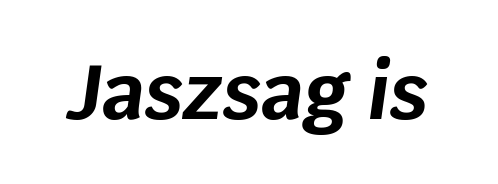
The face used here has a pronounced slope to its letters. These lines are rendered in a variable-pitch font. Is the type bold? Yes — the strokes are clearly thick and heavy. Words float on clear page, feet unadorned.
